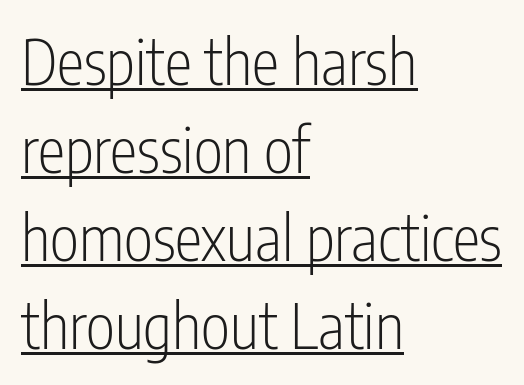
Q: Is the text bold? A: No.
Q: Is the text italic (slanted)? A: No, it is upright.
Q: Is the typeface a serif or a sans-serif typeface? A: Sans-serif.
Q: Is the text underlined? A: Yes.
Q: How is the paragraph aligned? A: Left-aligned.
Q: Is the spacing between letters normal or unusually wide? A: Normal.
Q: Is the spacing between lines tight, normal or loose? A: Normal.
Q: Width (condensed, normal, or wide)? A: Condensed.
Q: Stroke contrast? A: Low.
Q: x-height? A: Medium.
Q: Monospaced? A: No.
